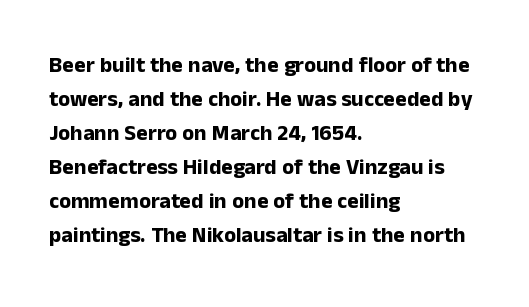
The image shows 22 px bold type, upright; set left-aligned, normal line spacing (1.55x), normal letter spacing, not underlined.
